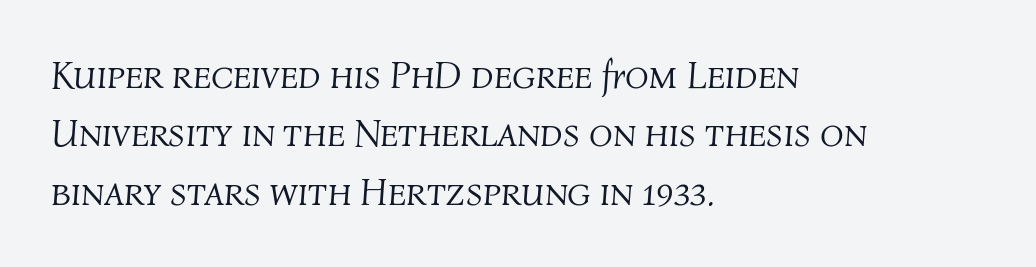
The paragraph shown leans on its left margin. These lines sit exactly where default settings would place them. The face used here has a pronounced slope to its letters. No extra tracking has been applied to these lines.
